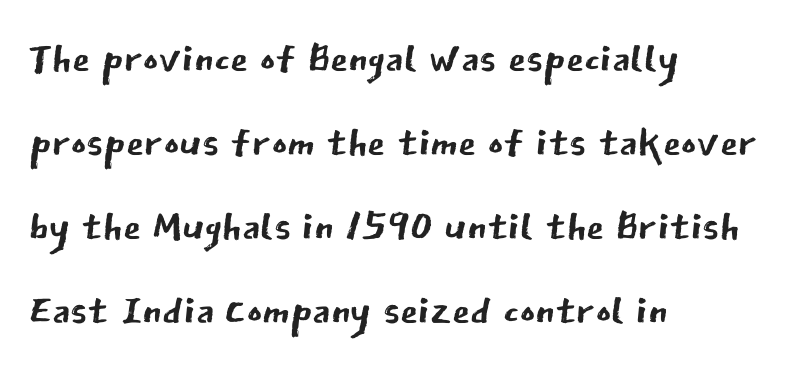
Q: Is the text bold? A: No.
Q: Is the text italic (slanted)? A: No, it is upright.
Q: Is the typeface a serif or a sans-serif typeface? A: Sans-serif.
Q: Is the text underlined? A: No.
Q: How is the paragraph aligned? A: Left-aligned.
Q: Is the spacing between letters normal or unusually wide? A: Normal.
Q: Is the spacing between lines tight, normal or loose? A: Normal.
Q: Width (condensed, normal, or wide)? A: Normal.
Q: Stroke contrast? A: Low.
Q: x-height? A: Medium.
Q: Monospaced? A: No.
